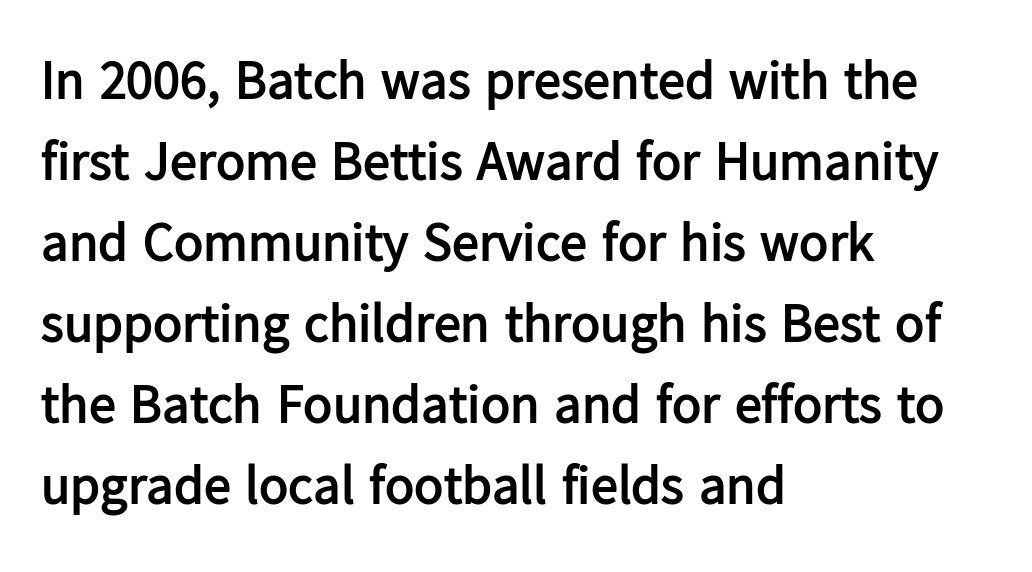
Q: Is the text bold? A: Yes.
Q: Is the text italic (slanted)? A: No, it is upright.
Q: Is the typeface a serif or a sans-serif typeface? A: Sans-serif.
Q: Is the text underlined? A: No.
Q: How is the paragraph aligned? A: Left-aligned.
Q: Is the spacing between letters normal or unusually wide? A: Normal.
Q: Is the spacing between lines tight, normal or loose? A: Normal.
Q: Width (condensed, normal, or wide)? A: Normal.
Q: Stroke contrast? A: Low.
Q: x-height? A: Medium.
Q: Monospaced? A: No.
